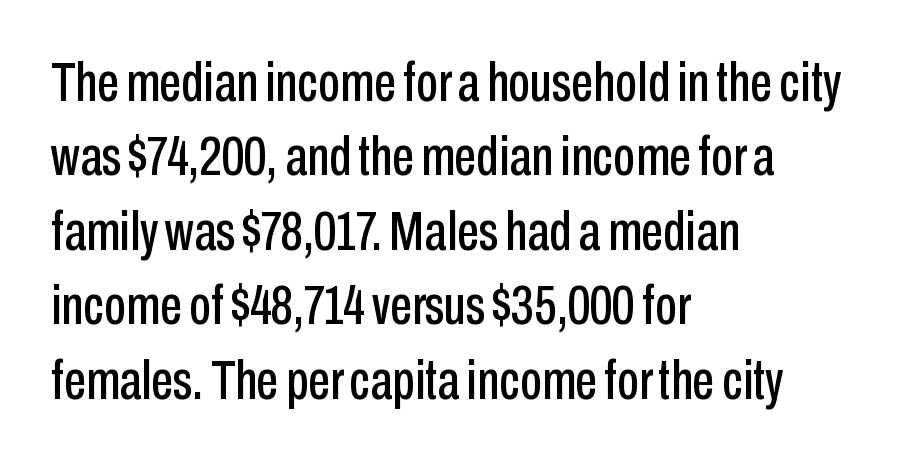
{"serif": "no", "italic": "no", "width": "condensed", "stroke_contrast": "low", "x_height": "medium", "monospaced": "no", "underline": "no", "align": "left", "line_spacing": "normal", "line_spacing_ratio": 1.33, "letter_spacing": "normal", "letter_spacing_em": 0.0, "glyph_px": 56}
